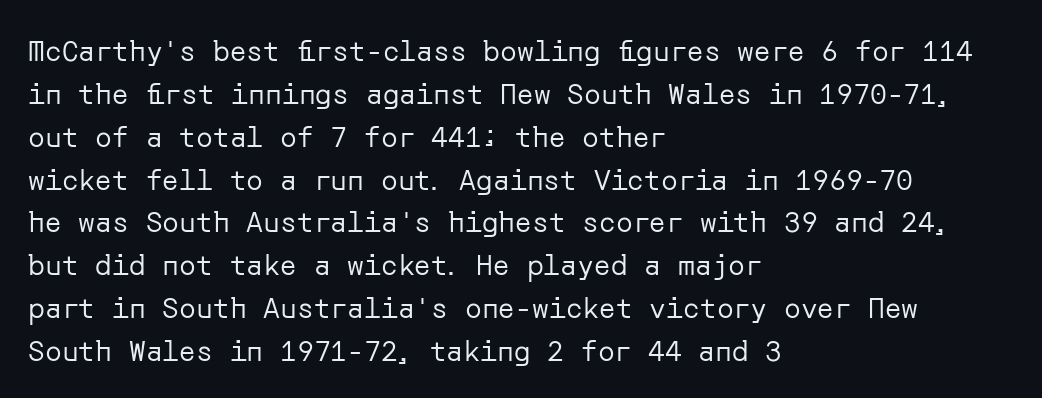
{"serif": "no", "italic": "no", "bold": "no", "weight": "regular", "width": "normal", "stroke_contrast": "low", "x_height": "medium", "underline": "no", "align": "left", "line_spacing": "normal", "line_spacing_ratio": 1.53, "letter_spacing": "normal", "letter_spacing_em": 0.0, "glyph_px": 28}
